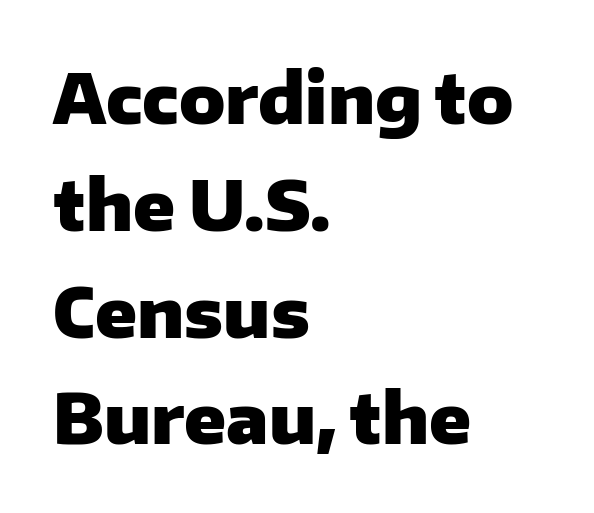
Q: Is the text bold? A: Yes.
Q: Is the text italic (slanted)? A: No, it is upright.
Q: Is the typeface a serif or a sans-serif typeface? A: Sans-serif.
Q: Is the text underlined? A: No.
Q: How is the paragraph aligned? A: Left-aligned.
Q: Is the spacing between letters normal or unusually wide? A: Normal.
Q: Is the spacing between lines tight, normal or loose? A: Normal.
Q: Width (condensed, normal, or wide)? A: Normal.
Q: Stroke contrast? A: Low.
Q: x-height? A: Medium.
Q: Monospaced? A: No.
